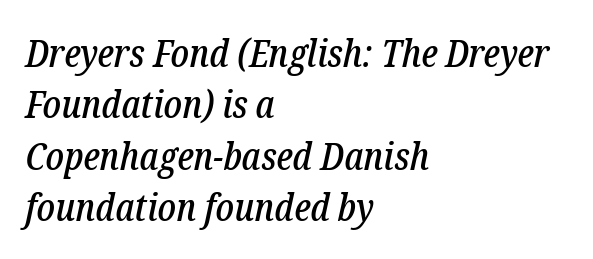
Q: Is the text italic (slanted)? A: Yes, it leans right by about 12 degrees.
Q: Is the typeface a serif or a sans-serif typeface? A: Serif.
Q: Is the text underlined? A: No.
Q: How is the paragraph aligned? A: Left-aligned.
Q: Is the spacing between letters normal or unusually wide? A: Normal.
Q: Is the spacing between lines tight, normal or loose? A: Normal.
Q: Width (condensed, normal, or wide)? A: Condensed.
Q: Stroke contrast? A: Low.
Q: x-height? A: Medium.
Q: Monospaced? A: No.
